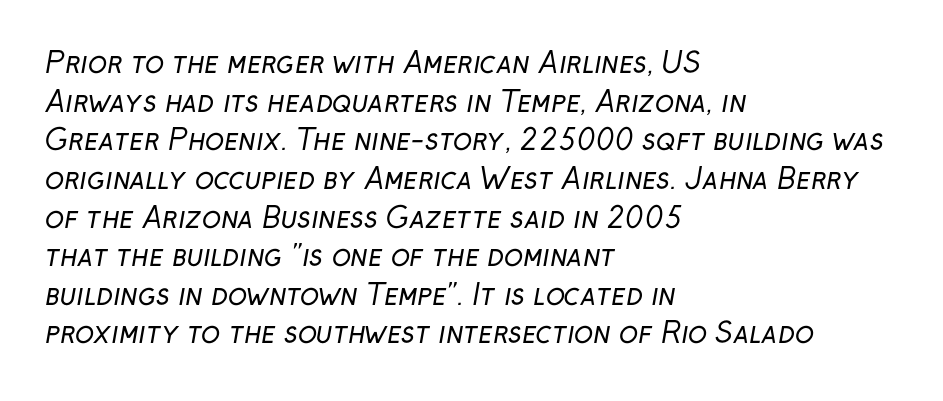
The image shows 28 px regular-weight sans-serif type; set left-aligned, normal line spacing (1.38x), normal letter spacing, not underlined; low stroke contrast and a medium x-height.
